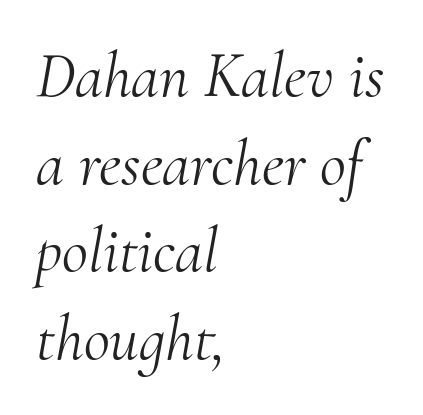
Q: Is the text bold? A: No.
Q: Is the text italic (slanted)? A: Yes, it leans right by about 10 degrees.
Q: Is the typeface a serif or a sans-serif typeface? A: Serif.
Q: Is the text underlined? A: No.
Q: How is the paragraph aligned? A: Left-aligned.
Q: Is the spacing between letters normal or unusually wide? A: Normal.
Q: Is the spacing between lines tight, normal or loose? A: Normal.
Q: Width (condensed, normal, or wide)? A: Normal.
Q: Stroke contrast? A: Medium.
Q: x-height? A: Small.
Q: Monospaced? A: No.
